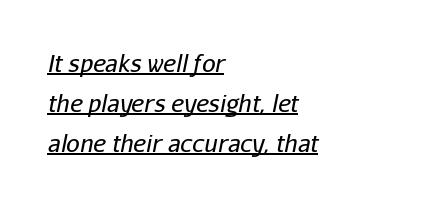
Glance below the letters and you will spot a drawn line. A typesetter would call this zero additional tracking. The typesetting does not lean heavy: it is not bold. These lines sit exactly where default settings would place them. Looking at the ascenders, they clearly lean. The typesetter chose a ragged-right arrangement here.
